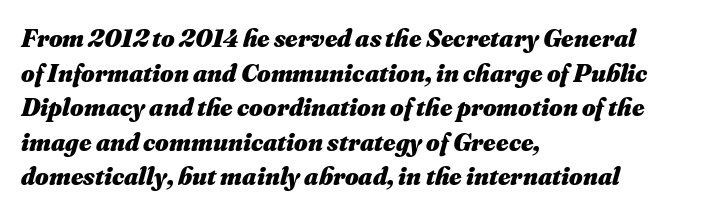
{"italic": "yes", "lean": "right", "slant_degrees": 16, "bold": "yes", "underline": "no", "align": "left", "line_spacing": "normal", "line_spacing_ratio": 1.33, "letter_spacing": "normal", "letter_spacing_em": 0.0, "glyph_px": 26}
